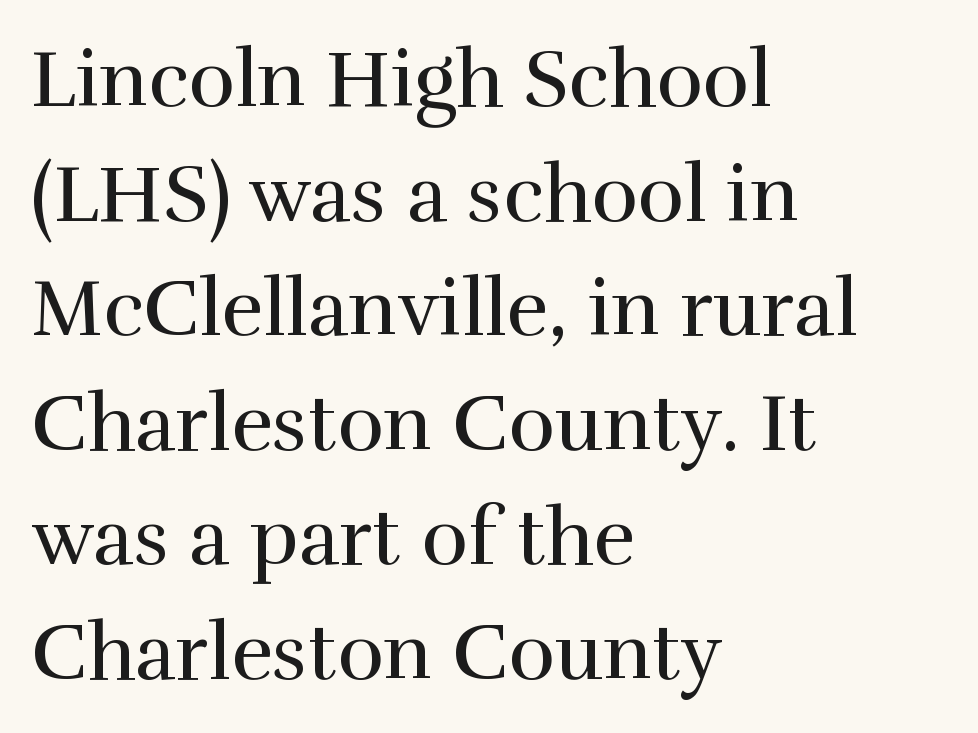
The image shows 79 px regular-weight serif type, upright; set left-aligned, normal line spacing (1.45x), normal letter spacing, not underlined; high stroke contrast and a medium x-height.
